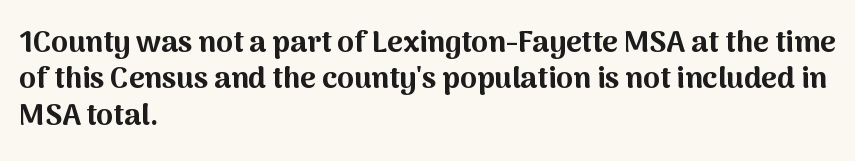
Q: Is the text bold? A: Yes.
Q: Is the text italic (slanted)? A: No, it is upright.
Q: Is the typeface a serif or a sans-serif typeface? A: Sans-serif.
Q: Is the text underlined? A: No.
Q: How is the paragraph aligned? A: Left-aligned.
Q: Is the spacing between letters normal or unusually wide? A: Normal.
Q: Width (condensed, normal, or wide)? A: Normal.
Q: Stroke contrast? A: Medium.
Q: x-height? A: Medium.
Q: Monospaced? A: No.
